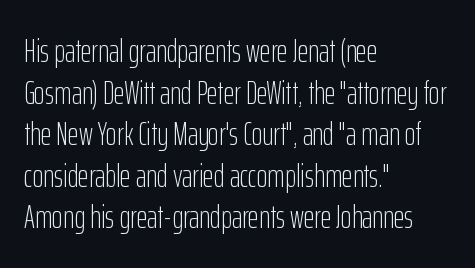
Q: Is the text bold? A: No.
Q: Is the text italic (slanted)? A: No, it is upright.
Q: Is the typeface a serif or a sans-serif typeface? A: Sans-serif.
Q: Is the text underlined? A: No.
Q: How is the paragraph aligned? A: Left-aligned.
Q: Is the spacing between letters normal or unusually wide? A: Normal.
Q: Is the spacing between lines tight, normal or loose? A: Normal.
Q: Width (condensed, normal, or wide)? A: Condensed.
Q: Stroke contrast? A: Low.
Q: x-height? A: Medium.
Q: Monospaced? A: No.
